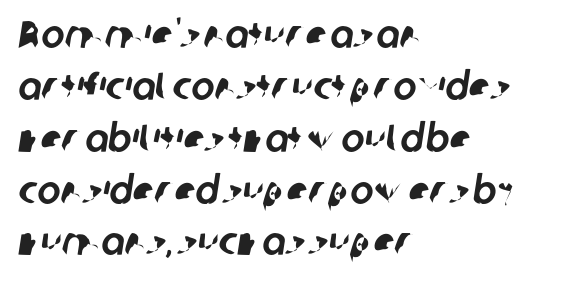
{"serif": "no", "width": "normal", "stroke_contrast": "low", "x_height": "medium", "monospaced": "no", "underline": "no", "align": "left", "line_spacing": "normal", "line_spacing_ratio": 1.33, "letter_spacing": "normal", "letter_spacing_em": 0.0, "glyph_px": 39}
